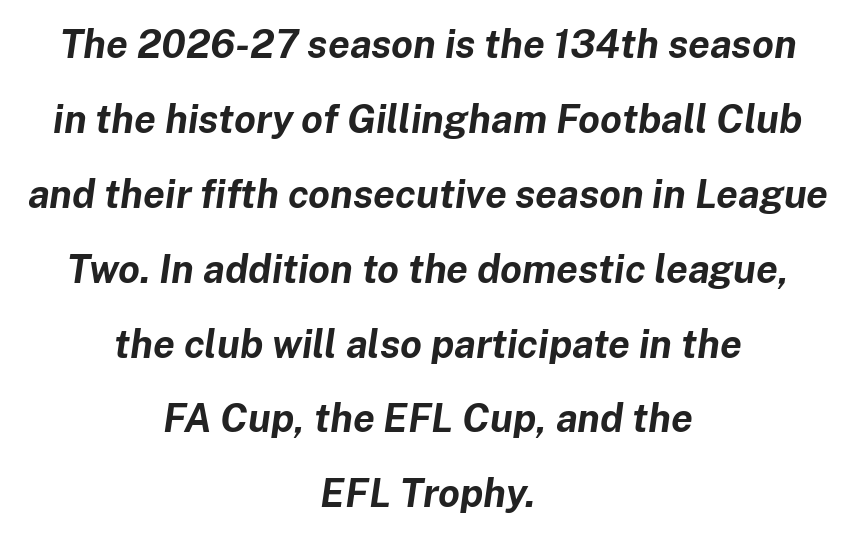
Descenders are the only things crossing below the line. Do the characters align in a grid? No, the font is proportional. The type is set solid horizontally, with unmodified tracking. You can tell it's italic because the verticals aren't actually vertical. Chunky letters — that's bold for sure. The space between consecutive lines is lavish.
